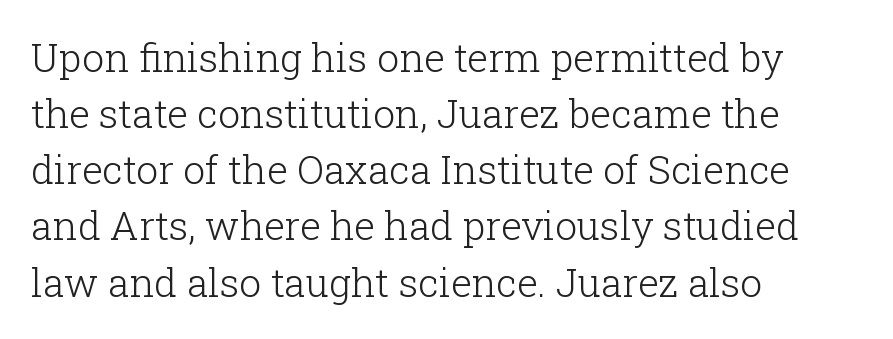
The image shows 39 px light serif type, upright; set left-aligned, normal line spacing (1.44x), normal letter spacing, not underlined; low stroke contrast and a medium x-height.
